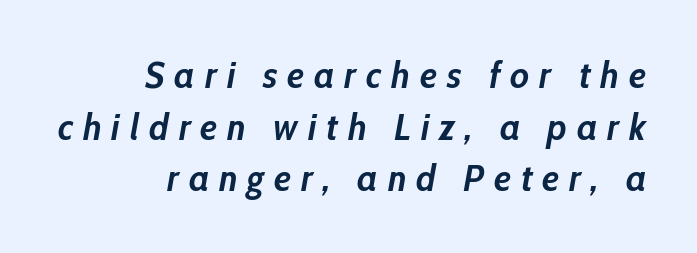
{"italic": "yes", "lean": "right", "slant_degrees": 10, "bold": "yes", "weight": "semibold", "width": "condensed", "stroke_contrast": "low", "x_height": "medium", "monospaced": "no", "underline": "no", "align": "right", "line_spacing": "normal", "line_spacing_ratio": 1.36, "letter_spacing": "wide", "letter_spacing_em": 0.26, "glyph_px": 38}
